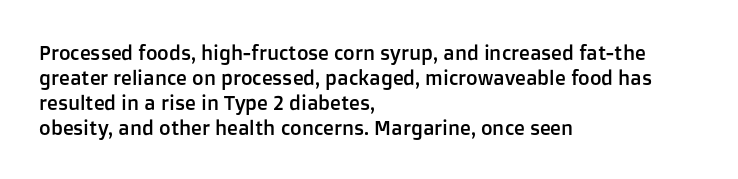
The image shows 20 px text type, upright; set left-aligned, normal line spacing (1.25x), normal letter spacing, not underlined.
